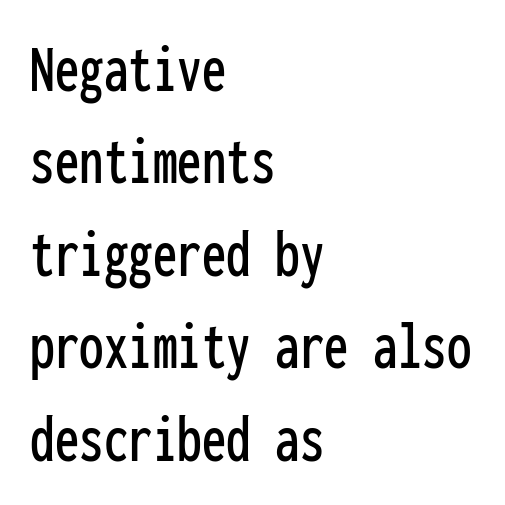
The image shows 70 px condensed sans-serif type, upright, monospaced; set left-aligned, normal line spacing (1.32x), normal letter spacing, not underlined; low stroke contrast and a medium x-height.
